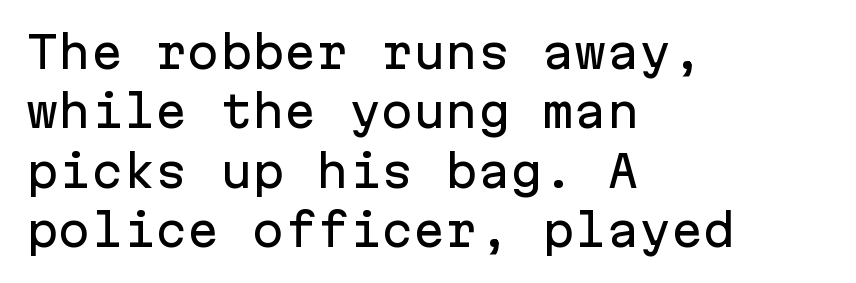
{"serif": "no", "italic": "no", "width": "normal", "stroke_contrast": "low", "x_height": "medium", "monospaced": "yes", "underline": "no", "align": "left", "line_spacing": "normal", "line_spacing_ratio": 1.38, "letter_spacing": "normal", "letter_spacing_em": 0.0, "glyph_px": 43}
